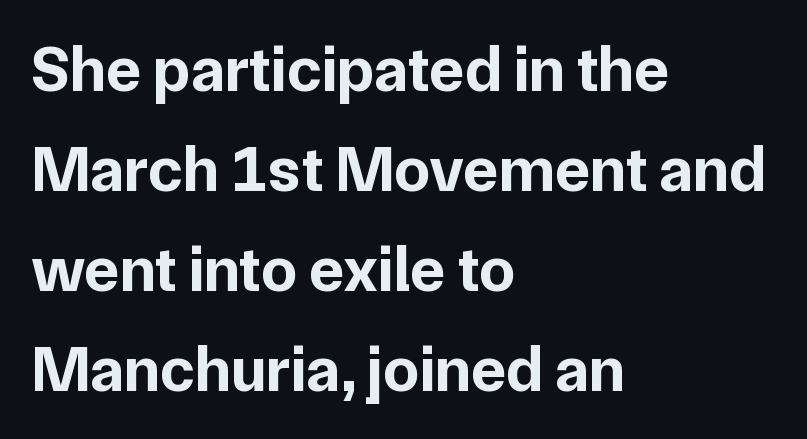
Rule under the text: the space is simply empty. If you drew a ruler down the left edge, every line would touch it. Horizontal bands of white between lines are of average thickness. Every stem runs plumb, perpendicular to the baseline. Heavy-handed strokes throughout: this text is bold. The passage shown has conventional tracking throughout.
